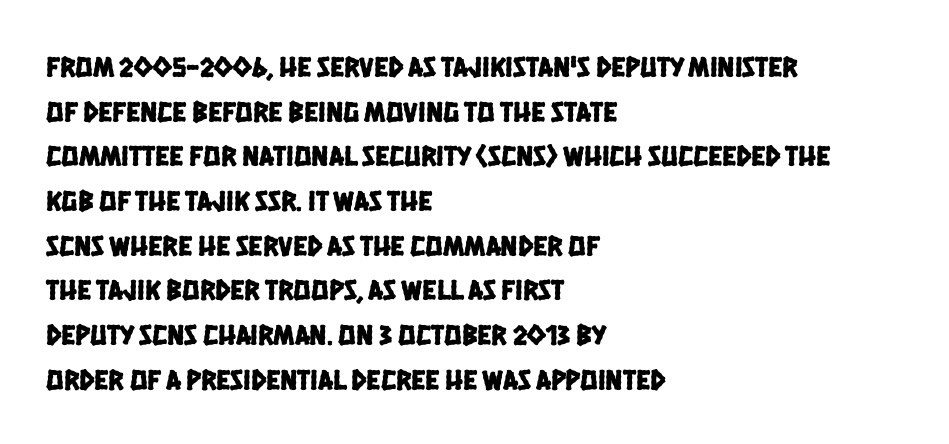
Q: Is the typeface a serif or a sans-serif typeface? A: Sans-serif.
Q: Is the text underlined? A: No.
Q: How is the paragraph aligned? A: Left-aligned.
Q: Is the spacing between letters normal or unusually wide? A: Normal.
Q: Is the spacing between lines tight, normal or loose? A: Normal.
Q: Width (condensed, normal, or wide)? A: Condensed.
Q: Stroke contrast? A: Low.
Q: x-height? A: Large.
Q: Monospaced? A: No.
